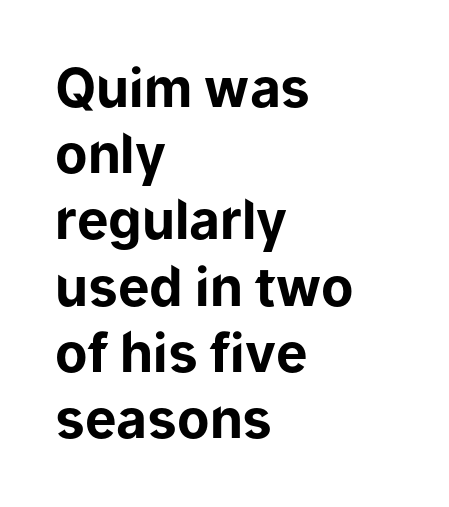
The image shows 53 px bold sans-serif type, upright; set left-aligned, normal line spacing (1.25x), normal letter spacing, not underlined; low stroke contrast and a medium x-height.
